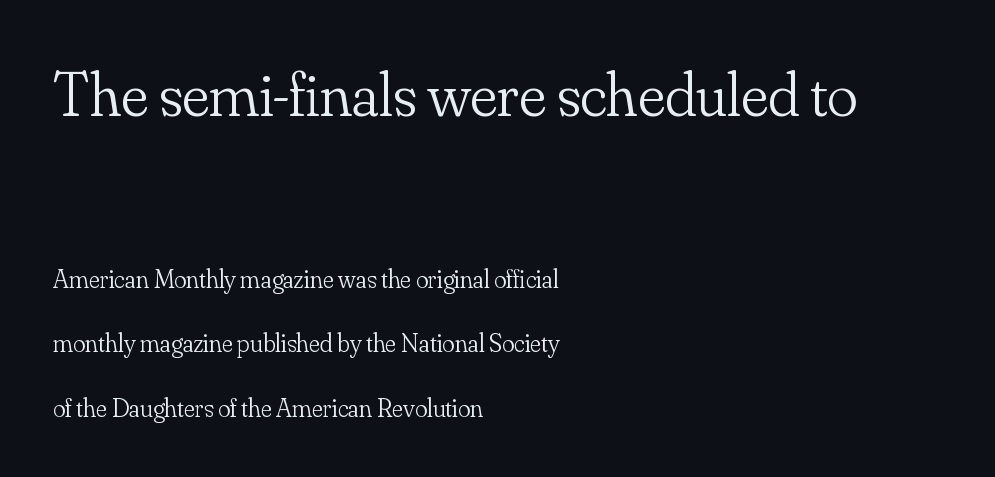
{"serif": "yes", "italic": "no", "bold": "no", "weight": "light", "width": "normal", "stroke_contrast": "low", "x_height": "small", "monospaced": "no", "underline": "no", "align": "left", "line_spacing": "loose", "line_spacing_ratio": 2.47, "letter_spacing": "normal", "letter_spacing_em": 0.0, "larger_block": "first", "size_ratio": 2.46, "glyph_px": 64}
